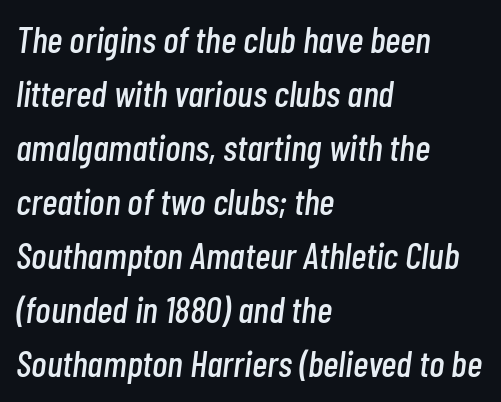
The image shows 37 px condensed type, italic (leaning right); set left-aligned, normal line spacing (1.46x), normal letter spacing, not underlined; low stroke contrast and a medium x-height.
